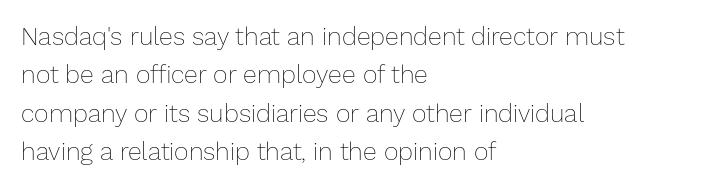
Q: Is the text bold? A: No.
Q: Is the text italic (slanted)? A: No, it is upright.
Q: Is the text underlined? A: No.
Q: How is the paragraph aligned? A: Left-aligned.
Q: Is the spacing between letters normal or unusually wide? A: Normal.
Q: Is the spacing between lines tight, normal or loose? A: Normal.
